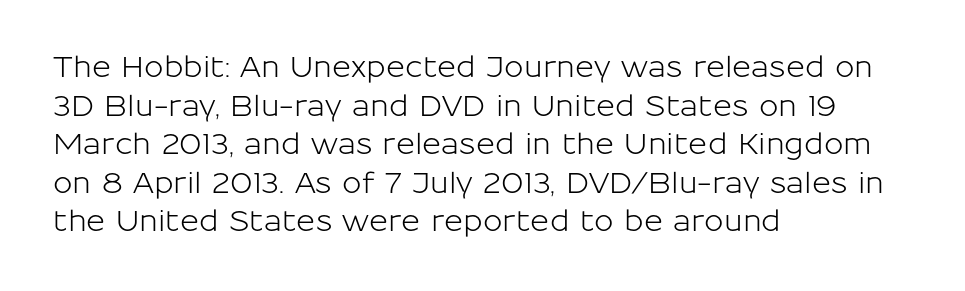
Q: Is the text italic (slanted)? A: No, it is upright.
Q: Is the typeface a serif or a sans-serif typeface? A: Sans-serif.
Q: Is the text underlined? A: No.
Q: How is the paragraph aligned? A: Left-aligned.
Q: Is the spacing between letters normal or unusually wide? A: Normal.
Q: Is the spacing between lines tight, normal or loose? A: Normal.
Q: Width (condensed, normal, or wide)? A: Normal.
Q: Stroke contrast? A: Low.
Q: x-height? A: Medium.
Q: Monospaced? A: No.
